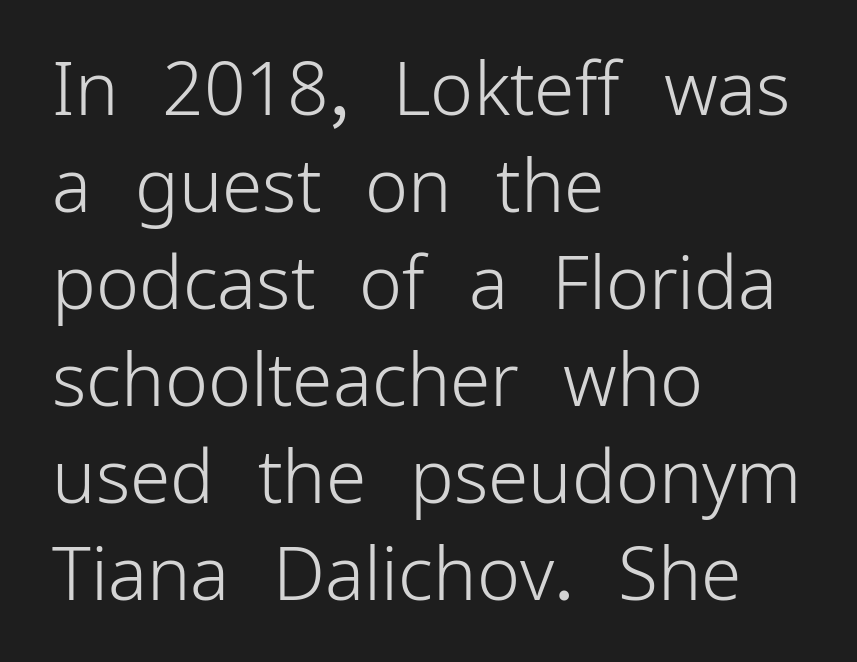
Q: Is the text bold? A: No.
Q: Is the text italic (slanted)? A: No, it is upright.
Q: Is the typeface a serif or a sans-serif typeface? A: Sans-serif.
Q: Is the text underlined? A: No.
Q: How is the paragraph aligned? A: Left-aligned.
Q: Is the spacing between letters normal or unusually wide? A: Normal.
Q: Is the spacing between lines tight, normal or loose? A: Normal.
Q: Width (condensed, normal, or wide)? A: Normal.
Q: Stroke contrast? A: Low.
Q: x-height? A: Medium.
Q: Monospaced? A: No.
